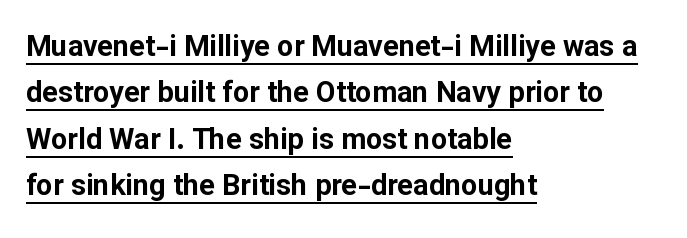
Q: Is the text bold? A: Yes.
Q: Is the text italic (slanted)? A: No, it is upright.
Q: Is the typeface a serif or a sans-serif typeface? A: Sans-serif.
Q: Is the text underlined? A: Yes.
Q: How is the paragraph aligned? A: Left-aligned.
Q: Is the spacing between letters normal or unusually wide? A: Normal.
Q: Is the spacing between lines tight, normal or loose? A: Normal.
Q: Width (condensed, normal, or wide)? A: Normal.
Q: Stroke contrast? A: Low.
Q: x-height? A: Medium.
Q: Monospaced? A: No.
